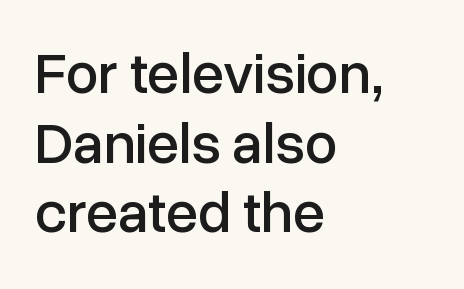
The image shows 58 px sans-serif type, upright; set left-aligned, line spacing 1.2x, normal letter spacing, not underlined; low stroke contrast and a medium x-height.
